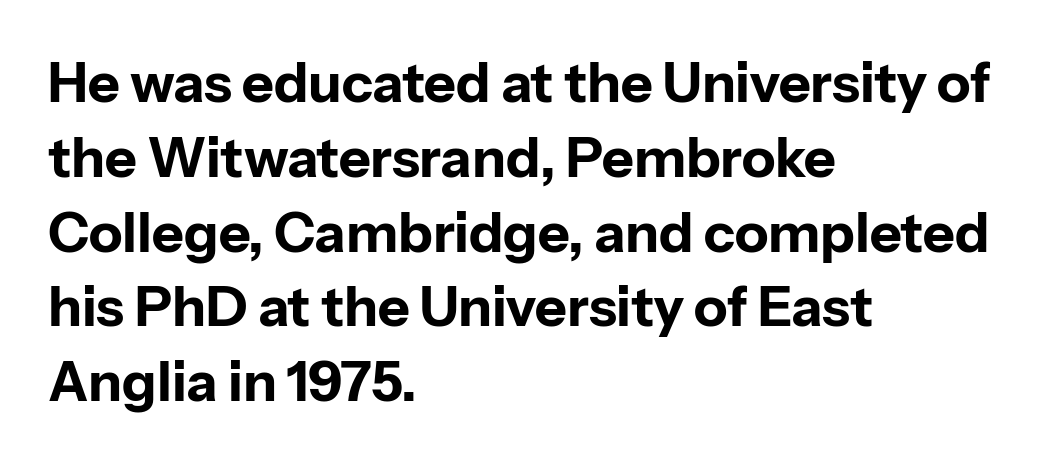
The image shows 55 px bold sans-serif type, upright; set left-aligned, normal line spacing (1.36x), normal letter spacing, not underlined; low stroke contrast and a medium x-height.
